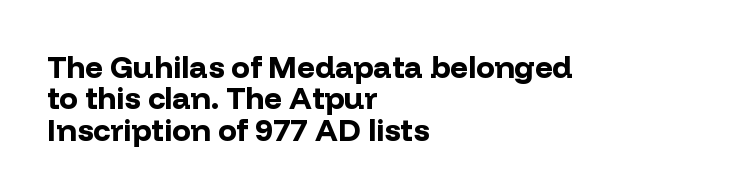
The letters stand straight up with perfectly vertical stems. The letters are bold, with thick, heavy strokes. Leading: reduced. There is no visible air inserted between adjacent glyphs.
